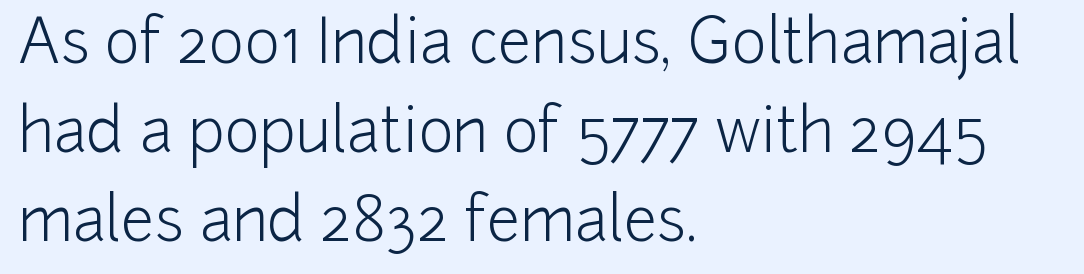
The image shows 60 px light sans-serif type, upright; set left-aligned, normal line spacing (1.48x), normal letter spacing, not underlined; low stroke contrast and a medium x-height.
